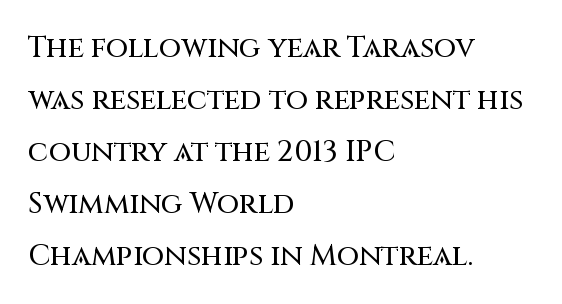
{"serif": "no", "italic": "no", "width": "normal", "stroke_contrast": "medium", "x_height": "large", "monospaced": "no", "underline": "no", "align": "left", "line_spacing_ratio": 1.79, "letter_spacing": "normal", "letter_spacing_em": 0.0, "glyph_px": 29}
